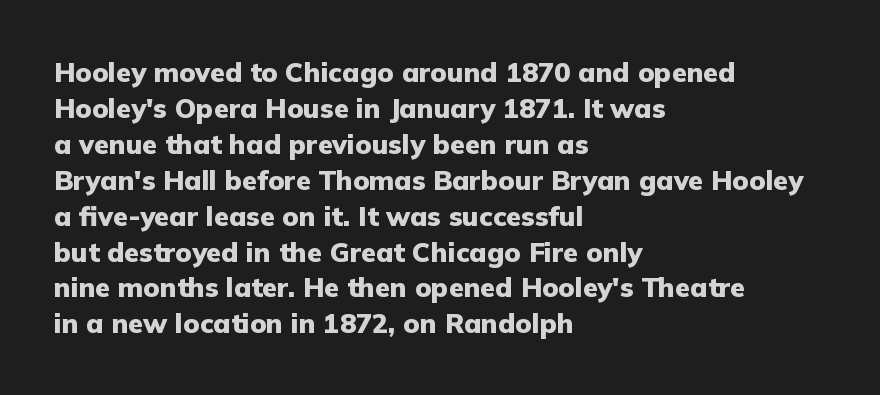
The image shows 27 px bold type, upright; set left-aligned, normal line spacing (1.33x), normal letter spacing, not underlined.
